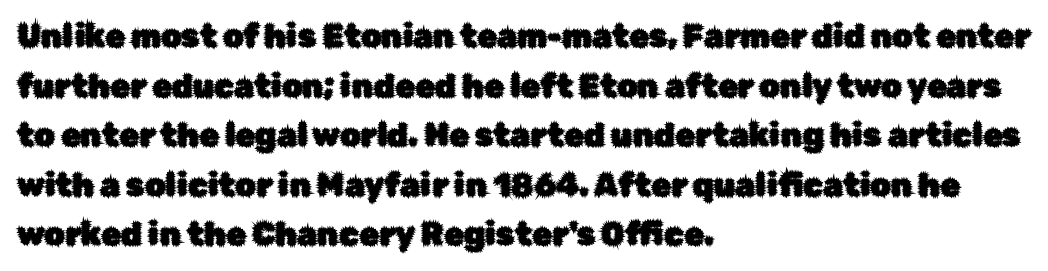
{"serif": "no", "italic": "no", "width": "normal", "stroke_contrast": "low", "x_height": "medium", "monospaced": "no", "underline": "no", "align": "left", "line_spacing": "normal", "line_spacing_ratio": 1.55, "letter_spacing": "normal", "letter_spacing_em": 0.0, "glyph_px": 32}
